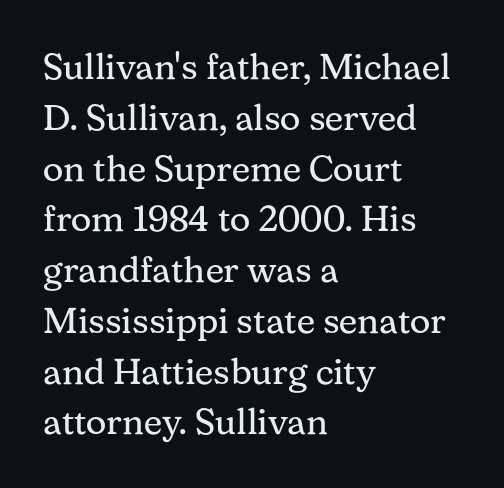
{"serif": "yes", "italic": "no", "bold": "no", "weight": "regular", "width": "normal", "stroke_contrast": "medium", "x_height": "medium", "monospaced": "no", "underline": "no", "align": "left", "line_spacing": "normal", "line_spacing_ratio": 1.41, "letter_spacing": "normal", "letter_spacing_em": 0.0, "glyph_px": 36}
